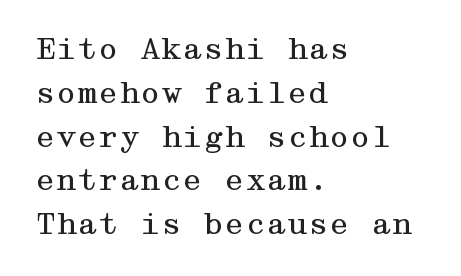
{"serif": "yes", "italic": "no", "bold": "no", "weight": "regular", "width": "wide", "stroke_contrast": "medium", "x_height": "medium", "underline": "no", "align": "left", "line_spacing": "normal", "line_spacing_ratio": 1.46, "letter_spacing": "normal", "letter_spacing_em": 0.0, "glyph_px": 30}
